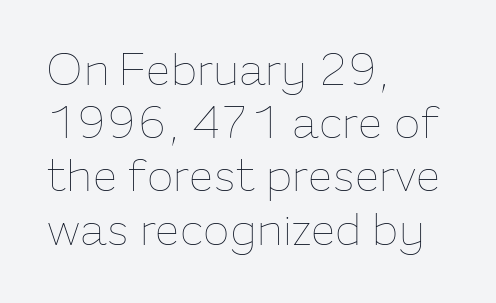
The image shows 44 px thin type, upright; set left-aligned, line spacing 1.21x, normal letter spacing, not underlined; low stroke contrast and a medium x-height.
